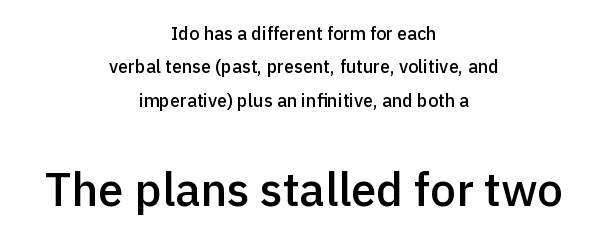
Q: Is the text bold? A: Semi-bold.
Q: Is the text italic (slanted)? A: No, it is upright.
Q: Is the typeface a serif or a sans-serif typeface? A: Sans-serif.
Q: Is the text underlined? A: No.
Q: How is the paragraph aligned? A: Centered.
Q: Is the spacing between letters normal or unusually wide? A: Normal.
Q: Which block of text is set in a larger size, the first (top) or the second (bottom)? A: The second (bottom) one.
Q: Width (condensed, normal, or wide)? A: Normal.
Q: x-height? A: Medium.
Q: Monospaced? A: No.
